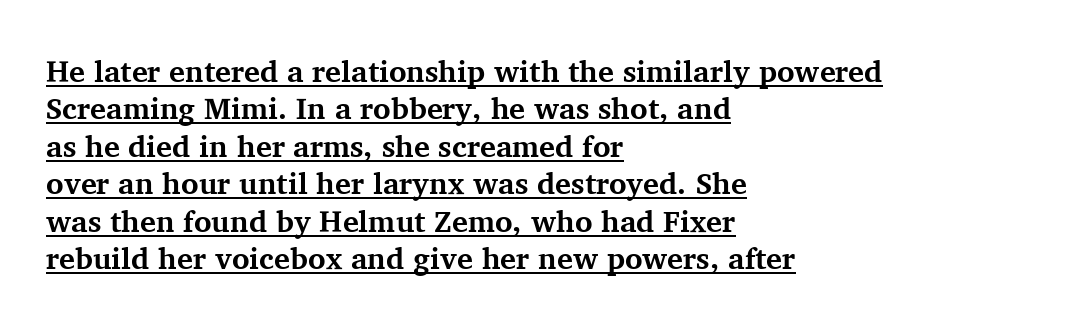
These characters rest on top of a visible drawn line. A typesetter would call this proportional, since set widths differ per character. Horizontally, the lines are justified to the leading edge only. Does extra space separate the letters? No, they use regular spacing. Characters remain perfectly vertical along every line. Students, this is bold: see how much ink each stroke carries.
